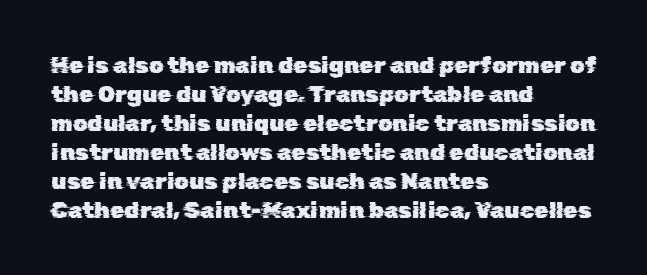
Q: Is the text underlined? A: No.
Q: How is the paragraph aligned? A: Left-aligned.
Q: Is the spacing between letters normal or unusually wide? A: Normal.
Q: Is the spacing between lines tight, normal or loose? A: Normal.
